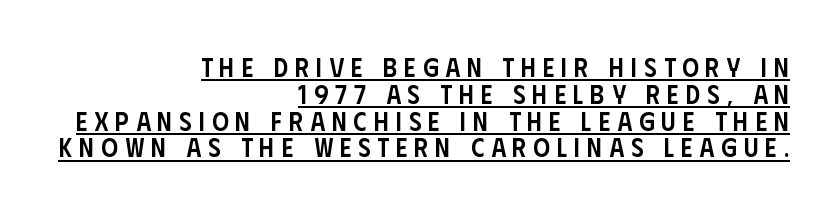
This rendering uses right alignment, leaving the left contour irregular. The line texture is sparse and dotted thanks to wide tracking. Glance below the letters and you will spot a drawn line. The typesetting leans somewhat heavy: a semibold.
